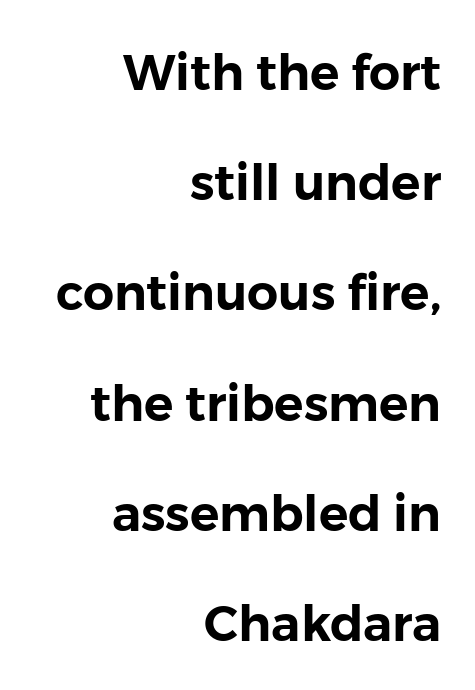
The image shows 49 px sans-serif type, upright; set right-aligned, loose line spacing (2.25x), normal letter spacing, not underlined; low stroke contrast and a medium x-height.
